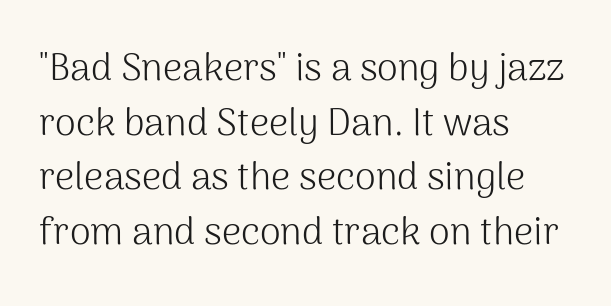
{"serif": "no", "italic": "no", "bold": "no", "weight": "light", "width": "normal", "stroke_contrast": "medium", "x_height": "medium", "monospaced": "no", "underline": "no", "align": "left", "line_spacing": "normal", "line_spacing_ratio": 1.44, "letter_spacing": "normal", "letter_spacing_em": 0.0, "glyph_px": 38}
